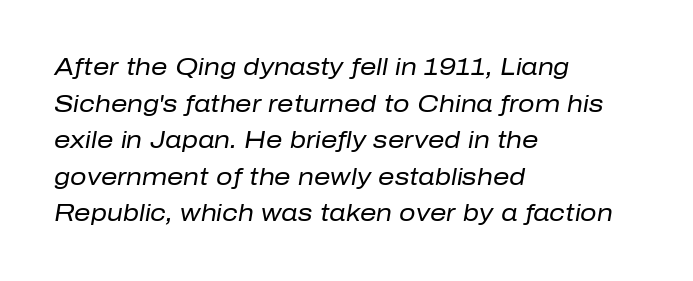
{"italic": "yes", "lean": "right", "slant_degrees": 10, "bold": "no", "underline": "no", "align": "left", "line_spacing": "normal", "line_spacing_ratio": 1.59, "letter_spacing": "normal", "letter_spacing_em": 0.0, "glyph_px": 23}
